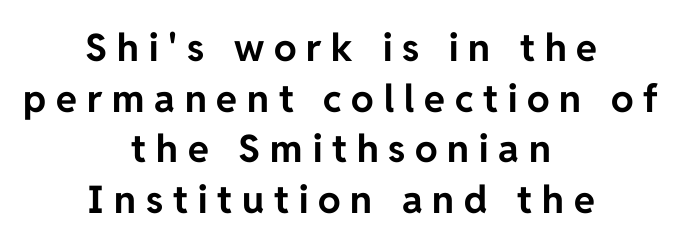
The image shows 38 px bold sans-serif type, upright; set centered, normal line spacing (1.33x), unusually wide letter spacing (+0.26 em), not underlined; low stroke contrast and a medium x-height.
